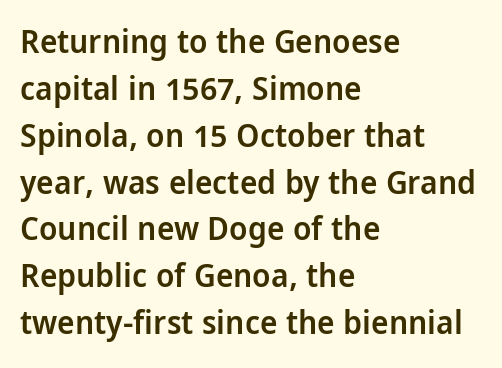
The image shows 33 px semibold, condensed sans-serif type, upright; set left-aligned, normal line spacing (1.42x), normal letter spacing, not underlined; low stroke contrast and a large x-height.
